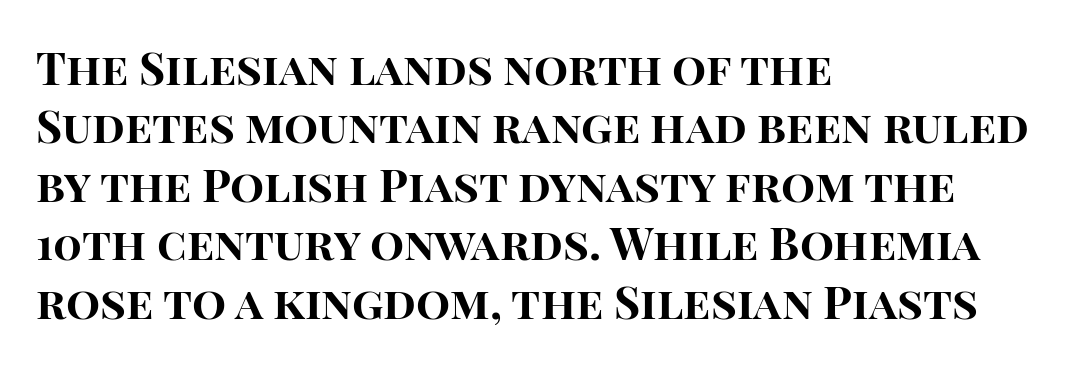
Q: Is the text bold? A: Yes.
Q: Is the text italic (slanted)? A: No, it is upright.
Q: Is the typeface a serif or a sans-serif typeface? A: Sans-serif.
Q: Is the text underlined? A: No.
Q: How is the paragraph aligned? A: Left-aligned.
Q: Is the spacing between letters normal or unusually wide? A: Normal.
Q: Is the spacing between lines tight, normal or loose? A: Normal.
Q: Width (condensed, normal, or wide)? A: Normal.
Q: Stroke contrast? A: High.
Q: x-height? A: Large.
Q: Monospaced? A: No.
